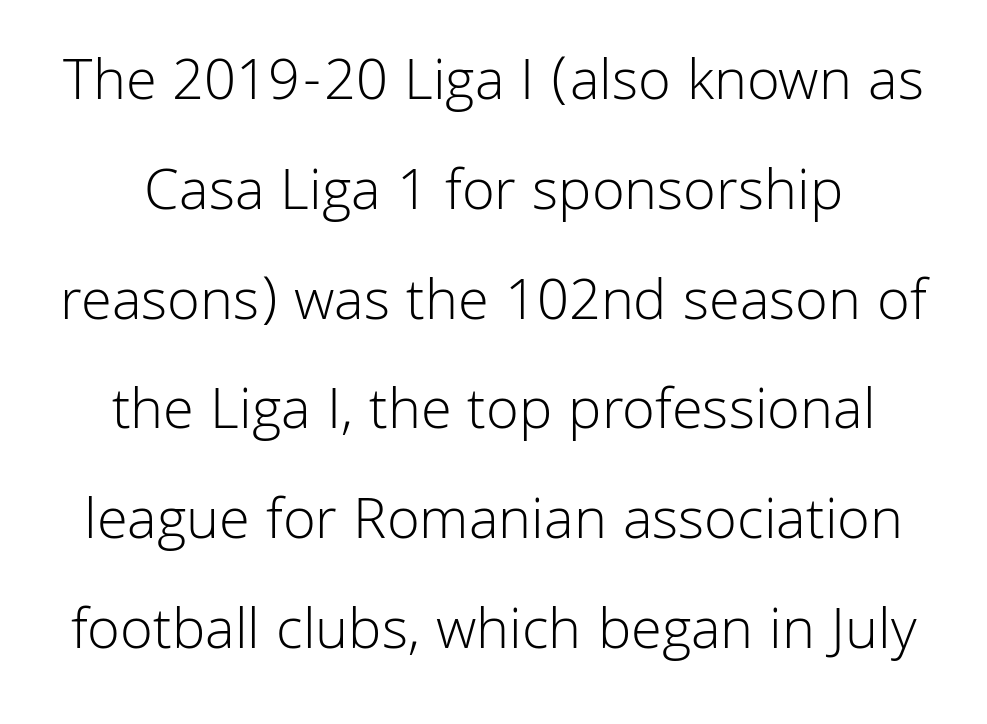
Compared with a typical body face, this is equally light or lighter still. The tracking reads as untouched default to a designer's eye. Character widths vary here, with narrow letters taking less room than wide ones. A clean baseline with only descenders dipping below it. Italic: no, the glyphs are upright roman. Both edges are ragged and mirror each other, which tells us the setting is centered.
